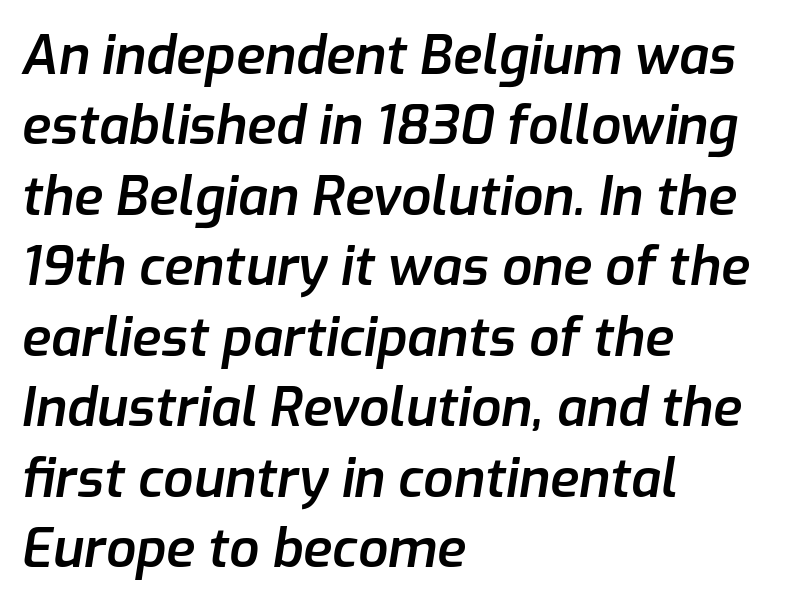
Q: Is the text bold? A: Semi-bold.
Q: Is the text italic (slanted)? A: Yes, it leans right by about 9 degrees.
Q: Is the text underlined? A: No.
Q: How is the paragraph aligned? A: Left-aligned.
Q: Is the spacing between letters normal or unusually wide? A: Normal.
Q: Is the spacing between lines tight, normal or loose? A: Normal.
Q: Width (condensed, normal, or wide)? A: Normal.
Q: Stroke contrast? A: Low.
Q: x-height? A: Medium.
Q: Monospaced? A: No.
